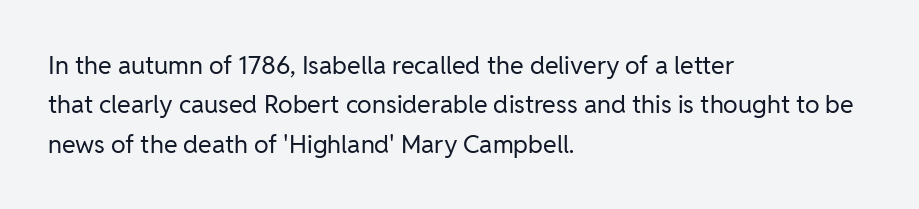
This block has exactly the height ordinary leading produces. Heft: none added — not bold. The face used here is rendered with its standard letterfit. Horizontally, the lines are justified to the leading edge only.
